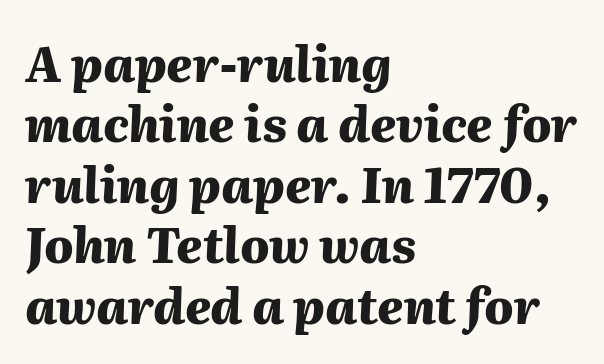
The image shows 48 px heavy type, italic (leaning right); set left-aligned, normal line spacing (1.26x), normal letter spacing, not underlined; medium stroke contrast and a medium x-height.
